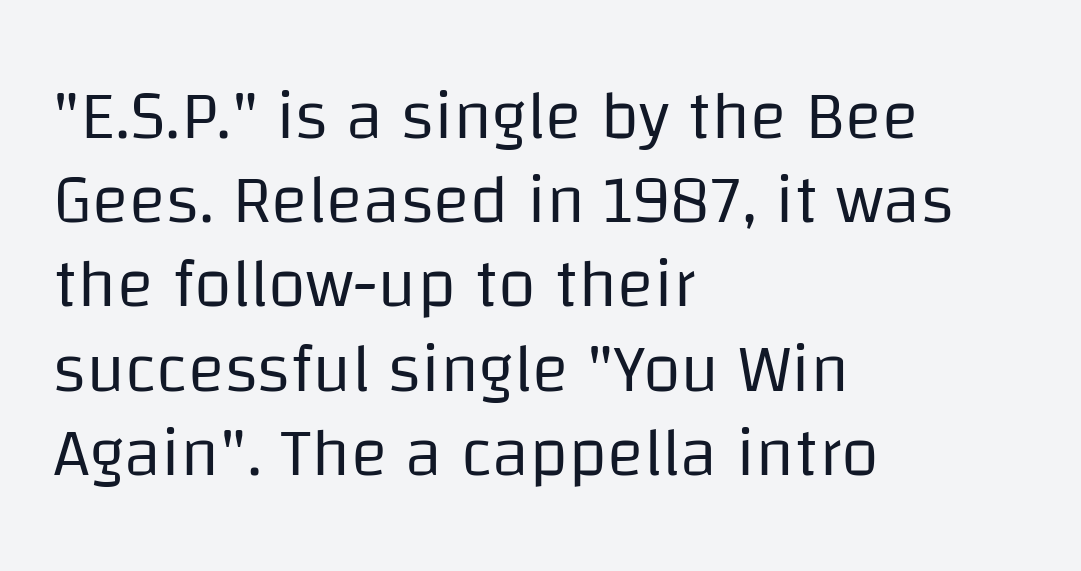
{"serif": "no", "italic": "no", "bold": "no", "weight": "regular", "width": "normal", "stroke_contrast": "low", "x_height": "large", "monospaced": "no", "underline": "no", "align": "left", "line_spacing_ratio": 1.22, "letter_spacing": "normal", "letter_spacing_em": 0.0, "glyph_px": 69}
